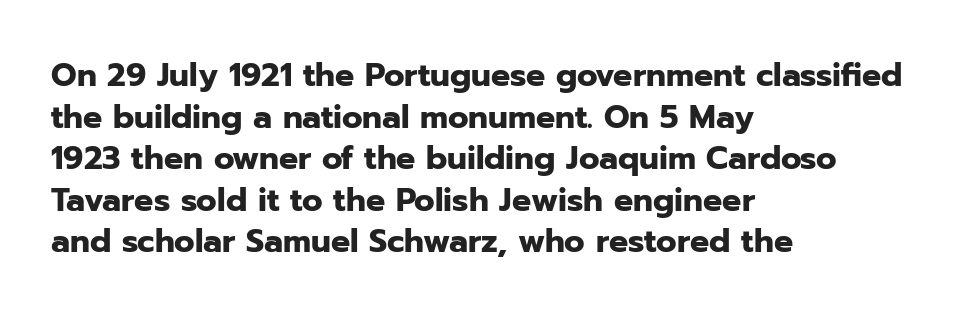
Q: Is the text bold? A: Yes.
Q: Is the text italic (slanted)? A: No, it is upright.
Q: Is the typeface a serif or a sans-serif typeface? A: Sans-serif.
Q: Is the text underlined? A: No.
Q: How is the paragraph aligned? A: Left-aligned.
Q: Is the spacing between letters normal or unusually wide? A: Normal.
Q: Is the spacing between lines tight, normal or loose? A: Normal.
Q: Width (condensed, normal, or wide)? A: Normal.
Q: Stroke contrast? A: Low.
Q: x-height? A: Medium.
Q: Monospaced? A: No.
